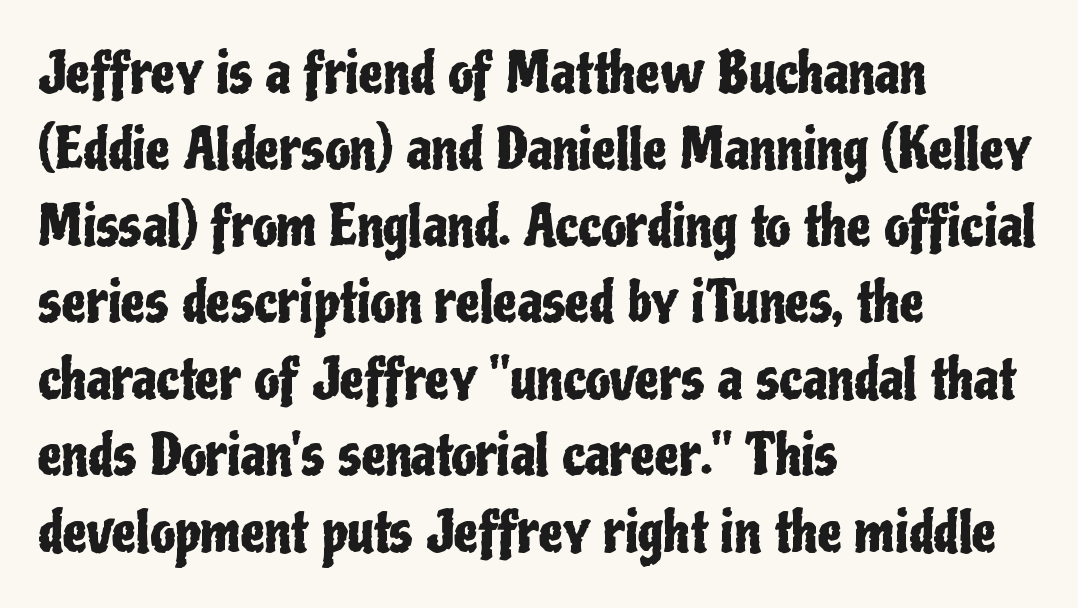
The image shows 55 px condensed sans-serif type, upright; set left-aligned, normal line spacing (1.39x), normal letter spacing, not underlined; low stroke contrast and a medium x-height.
